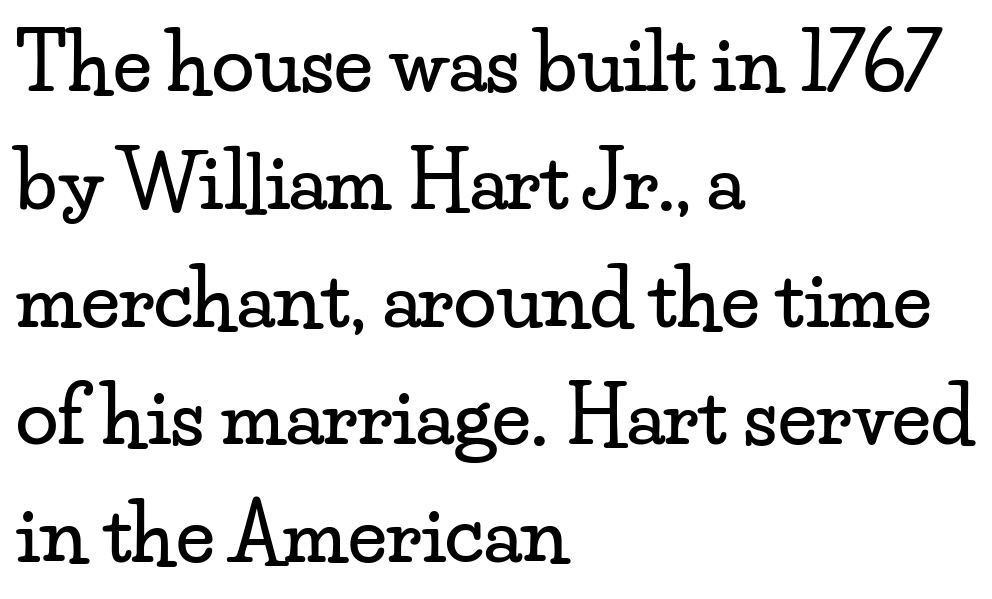
This rendering features lettering with no underline. Casual observation: everything's shoved over to the left. If you measured baseline to baseline, you'd find a middling distance. Standard letterfit; no display-style spreading of the glyphs. The rendering uses natural spacing where letterforms have individual widths. The type sits square on the baseline with zero lean.
